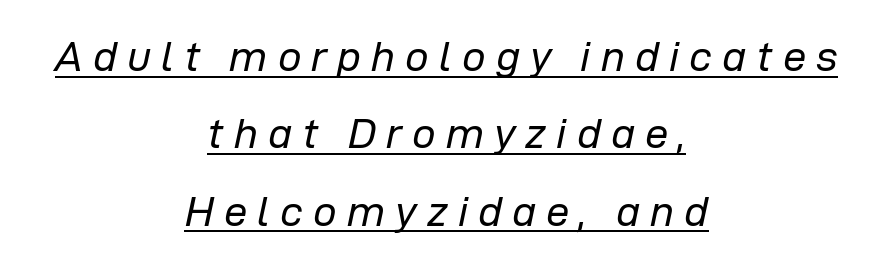
Q: Is the text bold? A: No.
Q: Is the text italic (slanted)? A: Yes, it leans right by about 12 degrees.
Q: Is the text underlined? A: Yes.
Q: How is the paragraph aligned? A: Centered.
Q: Is the spacing between letters normal or unusually wide? A: Unusually wide.
Q: Width (condensed, normal, or wide)? A: Normal.
Q: Stroke contrast? A: Low.
Q: x-height? A: Medium.
Q: Monospaced? A: No.
